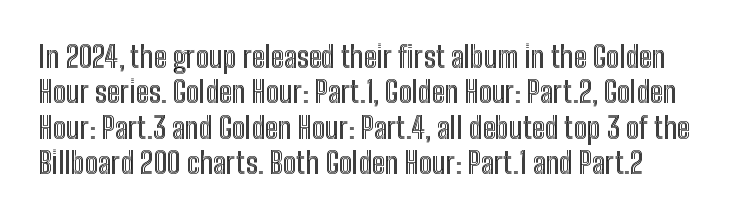
The image shows 29 px condensed type, upright; set line spacing 1.22x, normal letter spacing, not underlined; a medium x-height.
